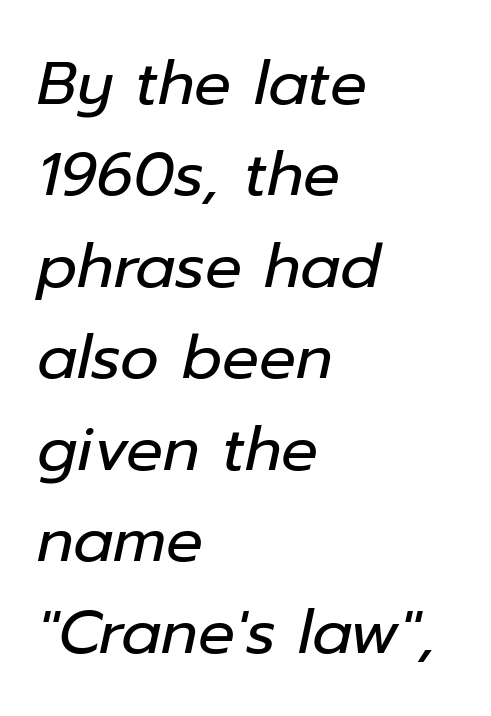
{"italic": "yes", "lean": "right", "slant_degrees": 12, "bold": "no", "weight": "regular", "width": "normal", "stroke_contrast": "low", "x_height": "medium", "monospaced": "no", "underline": "no", "align": "left", "line_spacing": "normal", "line_spacing_ratio": 1.5, "letter_spacing": "normal", "letter_spacing_em": 0.0, "glyph_px": 61}
